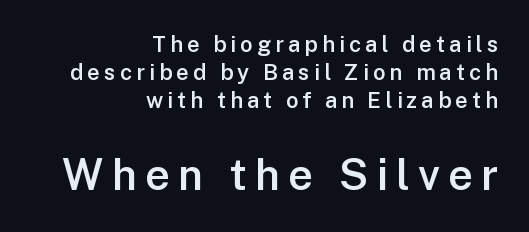
{"serif": "no", "italic": "no", "bold": "semi", "weight": "semibold", "width": "normal", "stroke_contrast": "low", "x_height": "medium", "monospaced": "no", "underline": "no", "align": "right", "line_spacing": "normal", "line_spacing_ratio": 1.27, "larger_block": "second", "size_ratio": 1.95, "glyph_px": 43}
